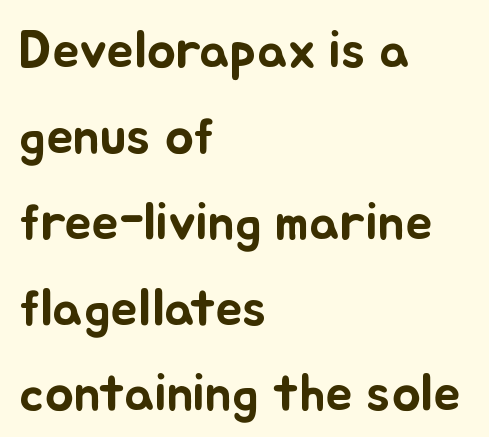
The image shows 54 px text type, upright; set left-aligned, normal line spacing (1.59x), normal letter spacing, not underlined; low stroke contrast and a small x-height.
